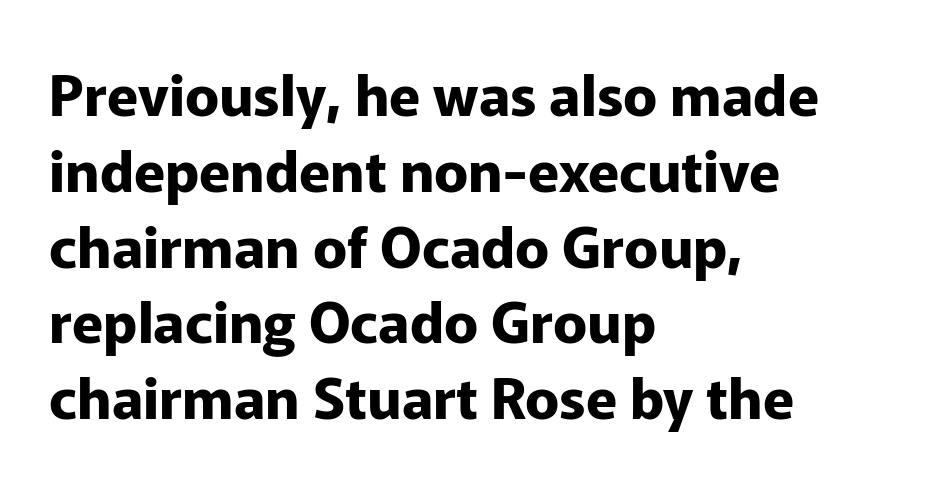
The image shows 57 px bold sans-serif type, upright; set left-aligned, normal line spacing (1.33x), normal letter spacing, not underlined; low stroke contrast and a medium x-height.
